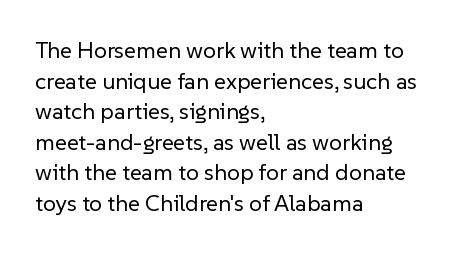
Q: Is the text bold? A: No.
Q: Is the text italic (slanted)? A: No, it is upright.
Q: Is the text underlined? A: No.
Q: How is the paragraph aligned? A: Left-aligned.
Q: Is the spacing between letters normal or unusually wide? A: Normal.
Q: Is the spacing between lines tight, normal or loose? A: Normal.
